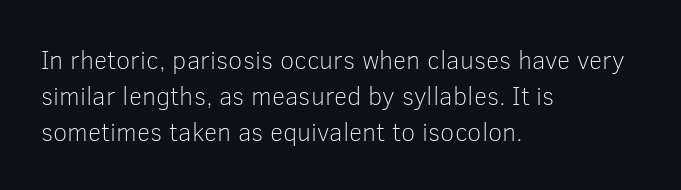
The characters are drawn with everyday or finer stroke widths. Line beginnings align vertically; line endings do not. Rule under the text: the space is simply empty. Words appear dense and cohesive because spacing is normal. Whoever set this chose a conventional vertical rhythm. Rendered with straight, roman letterforms.
